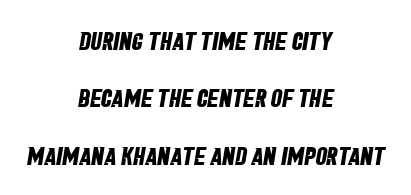
Strong, thick strokes mark this as bold type. Quick note: interline space is abundant. This rendering leaves character spacing at its baseline value. This rendering uses center alignment, leaving both contours irregular but symmetric.
